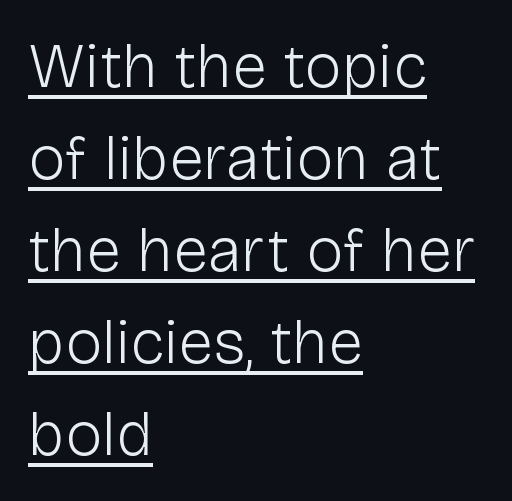
Stems here are at most as thick as an everyday book face. Does extra space separate the letters? No, they use regular spacing. Note: no serifs on the glyphs. Is this a fixed-width face? No — the glyphs have proportional, varying widths.
